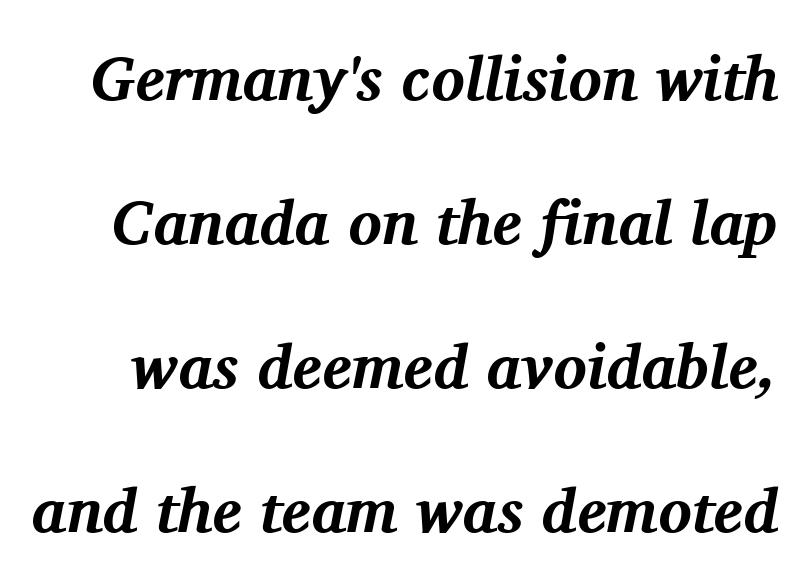
Strokes here are thick enough to call this a true bold. Plain, unruled lines of type. Looks like regular typesetting: each glyph gets only the width it needs. The font's italic variant was chosen for this text. Unlike a clean sans, this face finishes its strokes with serifs. Caption: standard tracking, unaltered.
